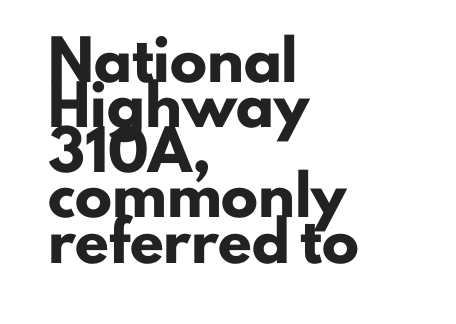
The image shows 37 px heavy sans-serif type, upright; set left-aligned, line spacing 1.22x, normal letter spacing, not underlined; low stroke contrast and a small x-height.
